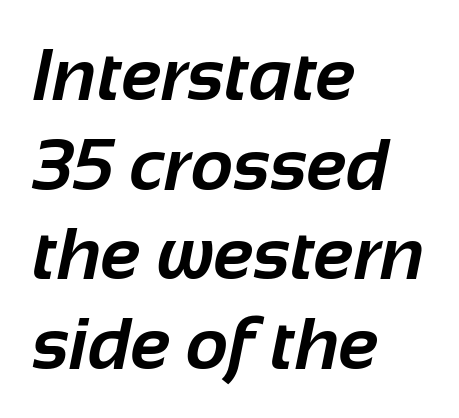
Varying glyph widths throughout — classic text-font behaviour. This sample is left-justified, so line endings fall wherever the words run out. Descenders are the only things crossing below the line. The rendering shows plain stroke endings on the letterforms — a sans-serif design. The font is running at its bold setting. You could call the tracking neutral — neither tight nor loose.
